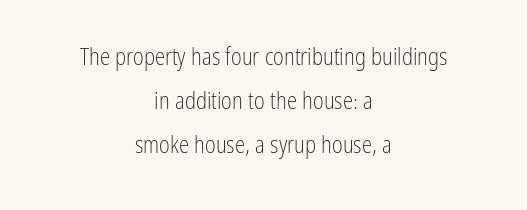
Q: Is the text bold? A: No.
Q: Is the text italic (slanted)? A: No, it is upright.
Q: Is the text underlined? A: No.
Q: How is the paragraph aligned? A: Centered.
Q: Is the spacing between letters normal or unusually wide? A: Normal.
Q: Is the spacing between lines tight, normal or loose? A: Loose.
